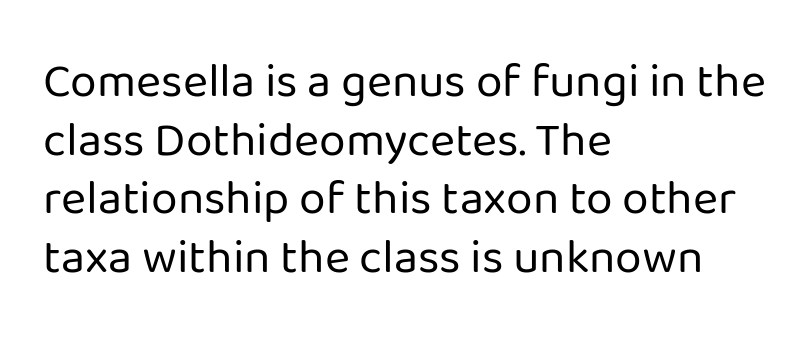
Honestly, there is no underline to notice here at all. A typesetter would call this proportional, since set widths differ per character. Each word holds together tightly as a unit, with standard inter-letter gaps. On a weight scale, this lands at 450 or below. The rag falls on the right side of this text block. Letterform terminals end flat and unadorned throughout the passage.
